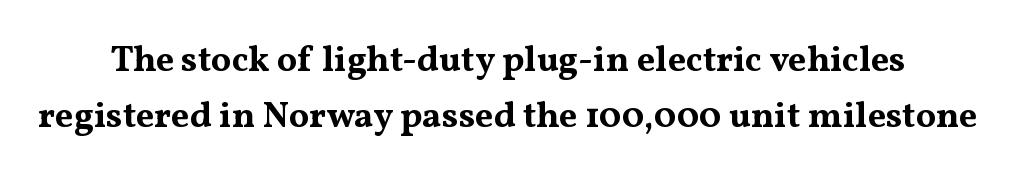
You'd pick this weight for a headline — it's a proper bold. In terms of letterform style, serifs are clearly present. This sample keeps an unexceptional amount of space between lines. This sample has the flowing, uneven cadence of proportional lettering.
